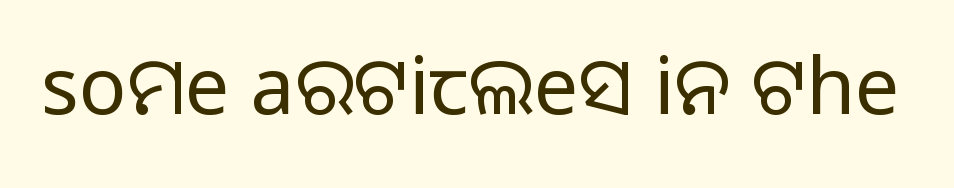
{"serif": "no", "italic": "no", "bold": "no", "weight": "regular", "width": "normal", "stroke_contrast": "low", "x_height": "large", "monospaced": "no", "underline": "no", "letter_spacing": "normal", "letter_spacing_em": 0.0, "glyph_px": 79}
